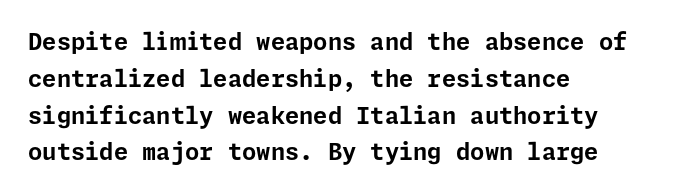
Q: Is the text bold? A: Yes.
Q: Is the text italic (slanted)? A: No, it is upright.
Q: Is the text underlined? A: No.
Q: How is the paragraph aligned? A: Left-aligned.
Q: Is the spacing between letters normal or unusually wide? A: Normal.
Q: Is the spacing between lines tight, normal or loose? A: Normal.
